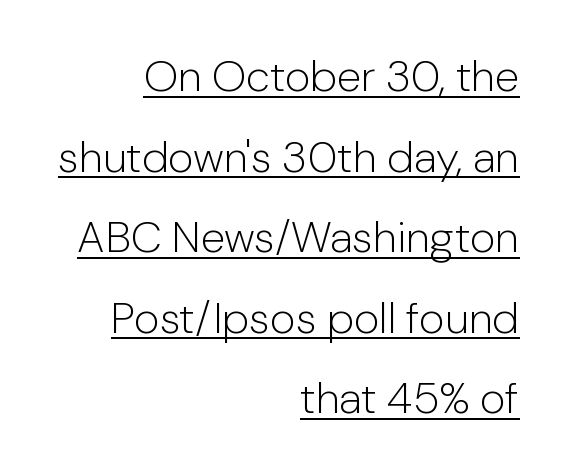
Q: Is the text bold? A: No.
Q: Is the text italic (slanted)? A: No, it is upright.
Q: Is the typeface a serif or a sans-serif typeface? A: Sans-serif.
Q: Is the text underlined? A: Yes.
Q: How is the paragraph aligned? A: Right-aligned.
Q: Is the spacing between letters normal or unusually wide? A: Normal.
Q: Width (condensed, normal, or wide)? A: Normal.
Q: Stroke contrast? A: Low.
Q: x-height? A: Medium.
Q: Monospaced? A: No.
